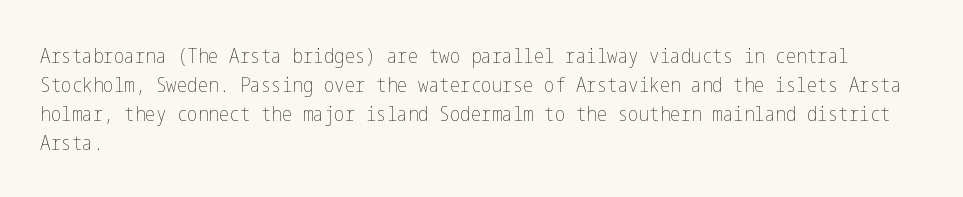
Q: Is the text bold? A: No.
Q: Is the text italic (slanted)? A: No, it is upright.
Q: Is the text underlined? A: No.
Q: How is the paragraph aligned? A: Left-aligned.
Q: Is the spacing between letters normal or unusually wide? A: Normal.
Q: Is the spacing between lines tight, normal or loose? A: Normal.
